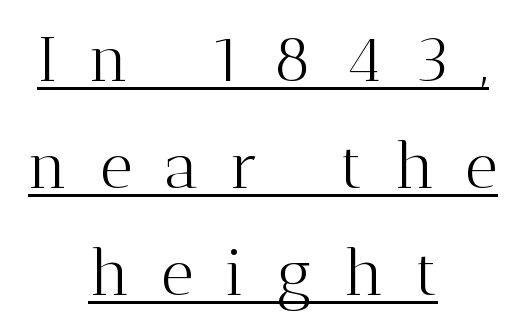
Q: Is the text bold? A: No.
Q: Is the text italic (slanted)? A: No, it is upright.
Q: Is the typeface a serif or a sans-serif typeface? A: Serif.
Q: Is the text underlined? A: Yes.
Q: How is the paragraph aligned? A: Centered.
Q: Is the spacing between letters normal or unusually wide? A: Unusually wide.
Q: Is the spacing between lines tight, normal or loose? A: Normal.
Q: Width (condensed, normal, or wide)? A: Normal.
Q: Stroke contrast? A: Medium.
Q: x-height? A: Medium.
Q: Monospaced? A: No.
